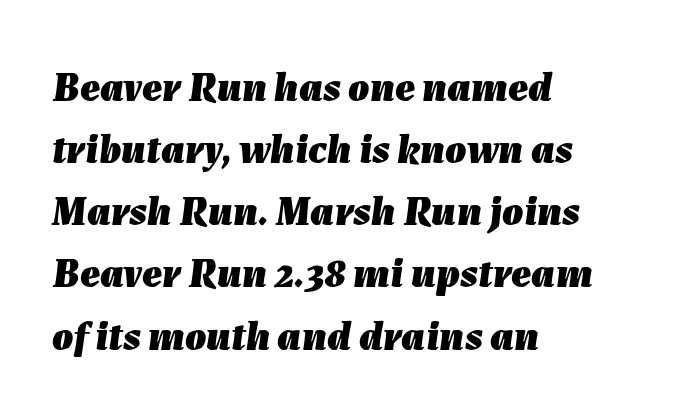
Q: Is the text bold? A: Yes.
Q: Is the text italic (slanted)? A: Yes, it leans right by about 7 degrees.
Q: Is the text underlined? A: No.
Q: How is the paragraph aligned? A: Left-aligned.
Q: Is the spacing between letters normal or unusually wide? A: Normal.
Q: Is the spacing between lines tight, normal or loose? A: Normal.
Q: Width (condensed, normal, or wide)? A: Normal.
Q: Stroke contrast? A: Low.
Q: x-height? A: Medium.
Q: Monospaced? A: No.
